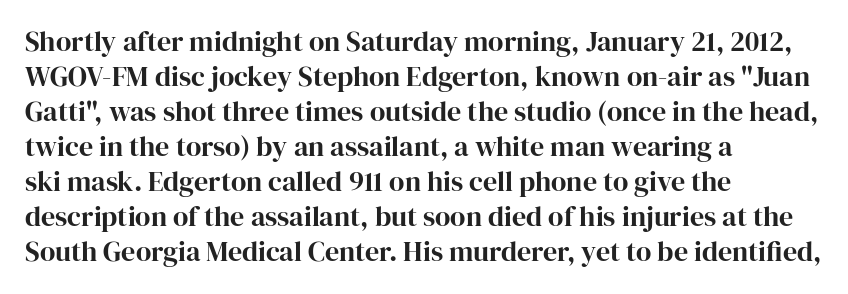
Regarding serifs, this sample has them. What's the leading like? Ordinary, nothing unusual. The space directly below the letters is spotless. How are the letters spaced? Ordinarily, with no added tracking.
